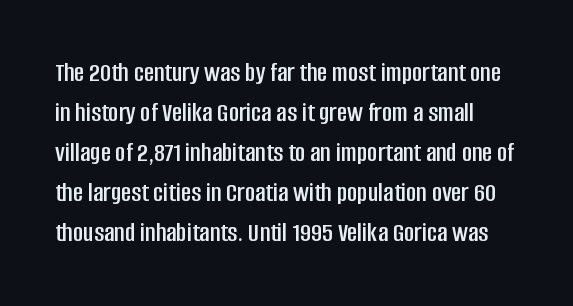
The image shows 28 px condensed sans-serif type, upright; set normal line spacing (1.43x), normal letter spacing, not underlined; low stroke contrast and a large x-height.
